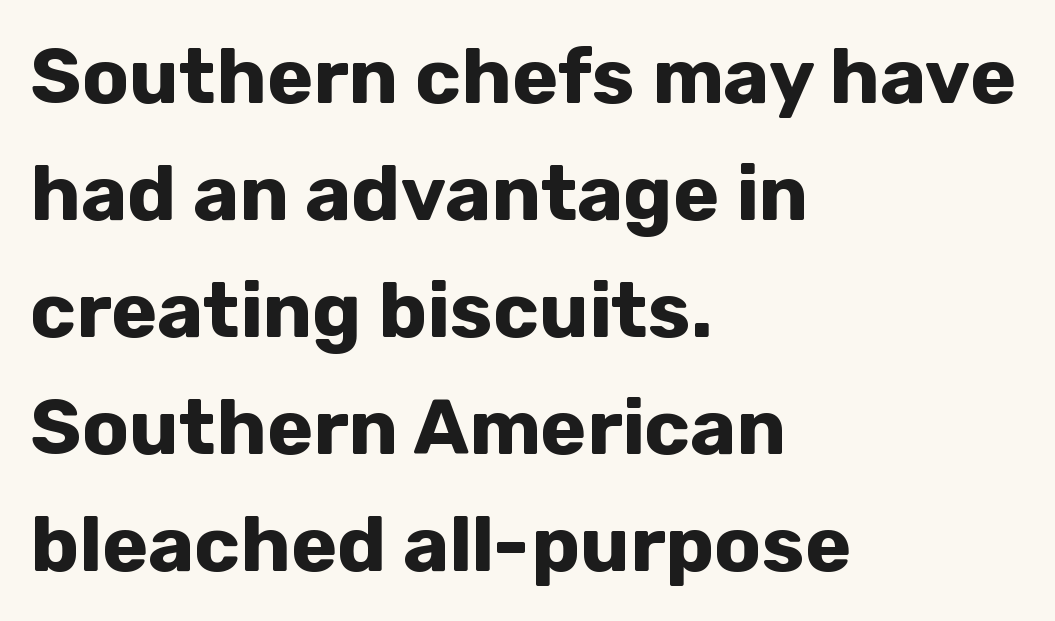
{"serif": "no", "italic": "no", "bold": "yes", "weight": "bold", "width": "normal", "stroke_contrast": "low", "x_height": "medium", "monospaced": "no", "underline": "no", "align": "left", "line_spacing": "normal", "line_spacing_ratio": 1.5, "letter_spacing": "normal", "letter_spacing_em": 0.0, "glyph_px": 78}
